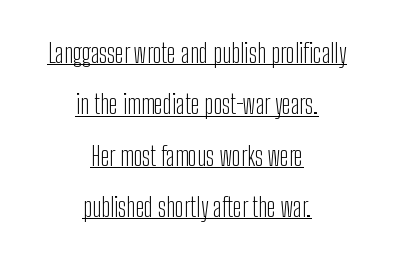
{"italic": "no", "bold": "no", "underline": "yes", "align": "center", "line_spacing": "loose", "line_spacing_ratio": 1.98, "letter_spacing": "normal", "letter_spacing_em": 0.0, "glyph_px": 26}
